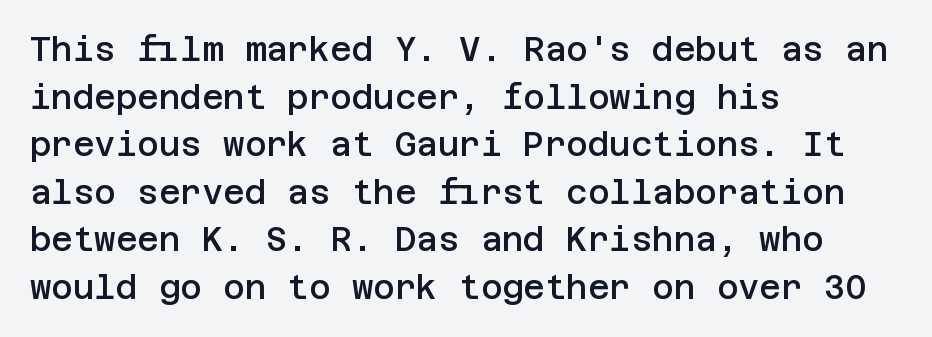
The image shows 33 px semibold sans-serif type, upright; set left-aligned, normal line spacing (1.44x), normal letter spacing, not underlined; low stroke contrast and a large x-height.
